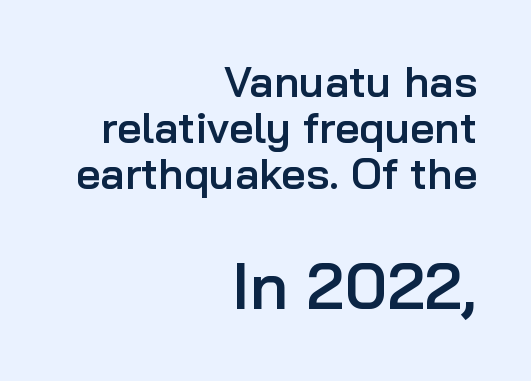
The image shows 65 px semibold sans-serif type, upright; set right-aligned, tight line spacing (1.07x), normal letter spacing, not underlined; the second (bottom) block is 1.51x larger; low stroke contrast and a medium x-height.
